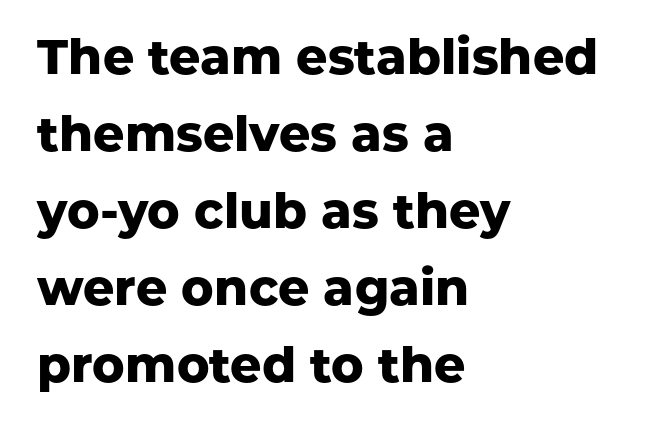
The image shows 49 px heavy sans-serif type, upright; set left-aligned, normal line spacing (1.57x), normal letter spacing, not underlined; low stroke contrast and a medium x-height.
